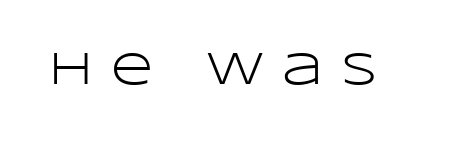
{"serif": "no", "italic": "no", "bold": "no", "weight": "light", "width": "wide", "stroke_contrast": "low", "x_height": "large", "monospaced": "no", "underline": "no", "letter_spacing": "wide", "letter_spacing_em": 0.39, "glyph_px": 46}
